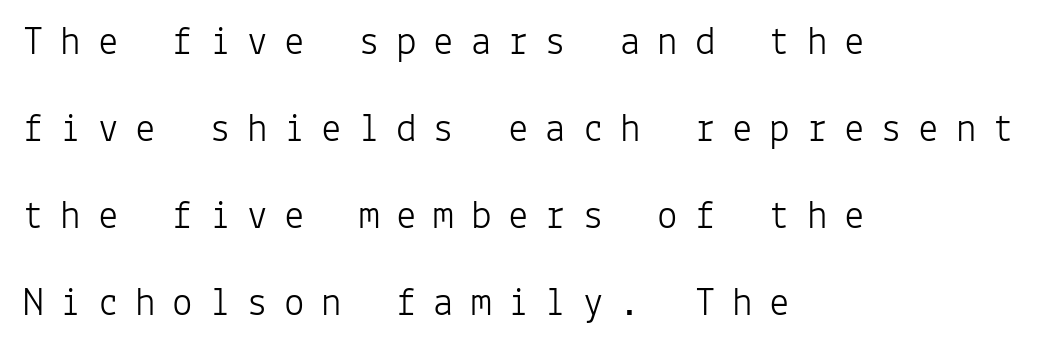
Do the characters align in a grid? Yes, the font is monospaced. The compositor pushed each line to the left boundary. Decoration check: the copy has no underline. The typesetting does not lean heavy: it is not bold.
